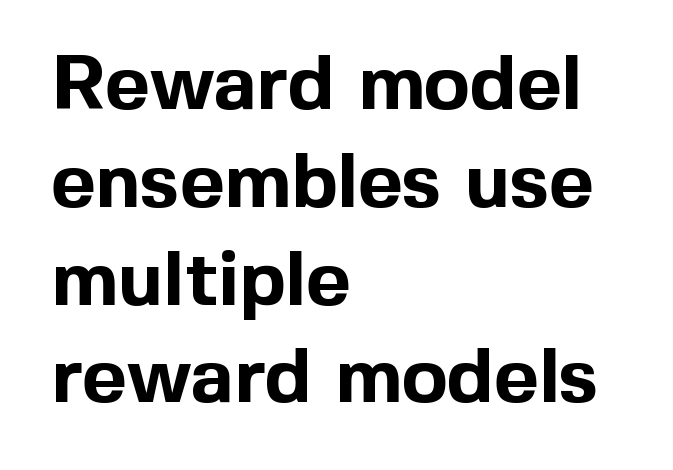
{"serif": "no", "italic": "no", "bold": "yes", "weight": "bold", "width": "normal", "x_height": "medium", "monospaced": "no", "underline": "no", "align": "left", "line_spacing": "normal", "line_spacing_ratio": 1.27, "letter_spacing": "normal", "letter_spacing_em": 0.0, "glyph_px": 77}
